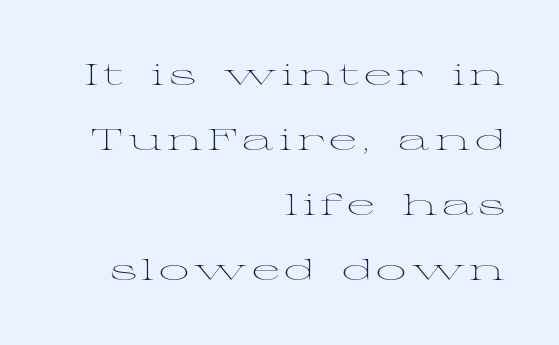
{"serif": "yes", "italic": "no", "bold": "no", "weight": "light", "width": "wide", "stroke_contrast": "medium", "x_height": "medium", "monospaced": "no", "underline": "no", "align": "right", "line_spacing": "loose", "line_spacing_ratio": 2.17, "glyph_px": 30}
